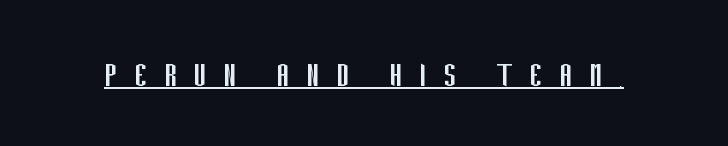
The passage shown has open, widely tracked lettering throughout. Posture: straight, roman, zero tilt. The rendered words wear a rule along their underside. Each letter keeps its own natural width here, so spacing adapts to shape. Stems here are at most as thick as an everyday book face.
